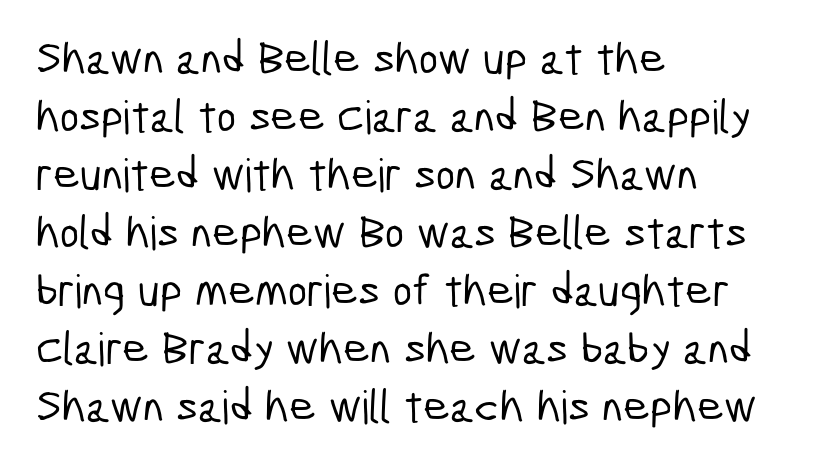
Q: Is the typeface a serif or a sans-serif typeface? A: Sans-serif.
Q: Is the text underlined? A: No.
Q: How is the paragraph aligned? A: Left-aligned.
Q: Is the spacing between letters normal or unusually wide? A: Normal.
Q: Is the spacing between lines tight, normal or loose? A: Normal.
Q: Width (condensed, normal, or wide)? A: Condensed.
Q: Stroke contrast? A: Low.
Q: x-height? A: Medium.
Q: Monospaced? A: No.
